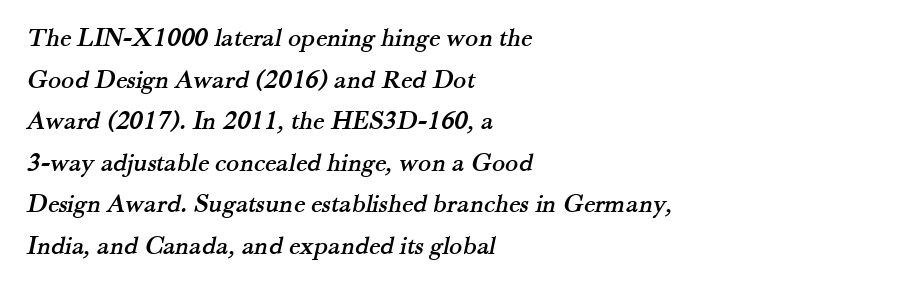
Does the leading feel generous? No, just average. The lines in this sample share a left origin and differ only in where they stop. The specimen omits any rule beneath the text block's lines. The horizontal fit of the characters is conventional and even.
